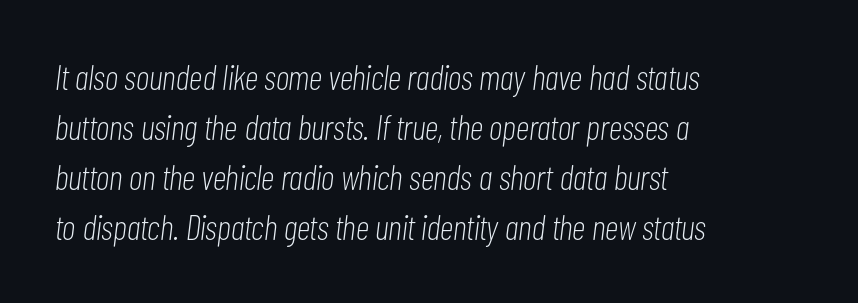
Q: Is the text bold? A: No.
Q: Is the text italic (slanted)? A: Yes, it leans right by about 7 degrees.
Q: Is the text underlined? A: No.
Q: How is the paragraph aligned? A: Left-aligned.
Q: Is the spacing between letters normal or unusually wide? A: Normal.
Q: Is the spacing between lines tight, normal or loose? A: Normal.
Q: Width (condensed, normal, or wide)? A: Condensed.
Q: Stroke contrast? A: Low.
Q: x-height? A: Medium.
Q: Monospaced? A: No.
